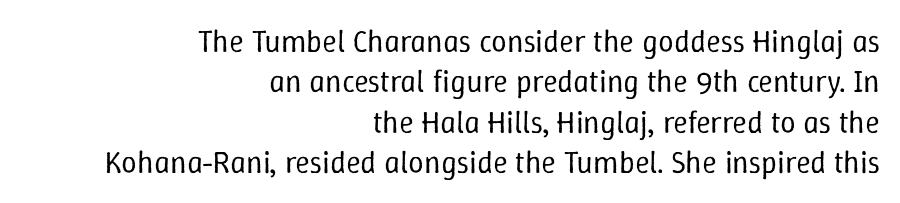
Regular leading. Every row of glyphs terminates at an identical x-position on the right. Words appear dense and cohesive because spacing is normal. The face used here is proportionally spaced, like ordinary book or web type. This reads as an unemphasized weight, regular at the heaviest.
